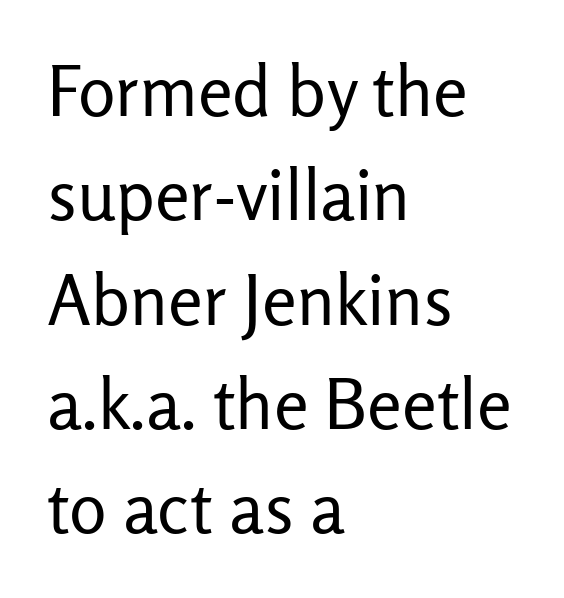
Q: Is the text bold? A: No.
Q: Is the text italic (slanted)? A: No, it is upright.
Q: Is the typeface a serif or a sans-serif typeface? A: Sans-serif.
Q: Is the text underlined? A: No.
Q: How is the paragraph aligned? A: Left-aligned.
Q: Is the spacing between letters normal or unusually wide? A: Normal.
Q: Is the spacing between lines tight, normal or loose? A: Normal.
Q: Width (condensed, normal, or wide)? A: Normal.
Q: Stroke contrast? A: Low.
Q: x-height? A: Medium.
Q: Monospaced? A: No.
